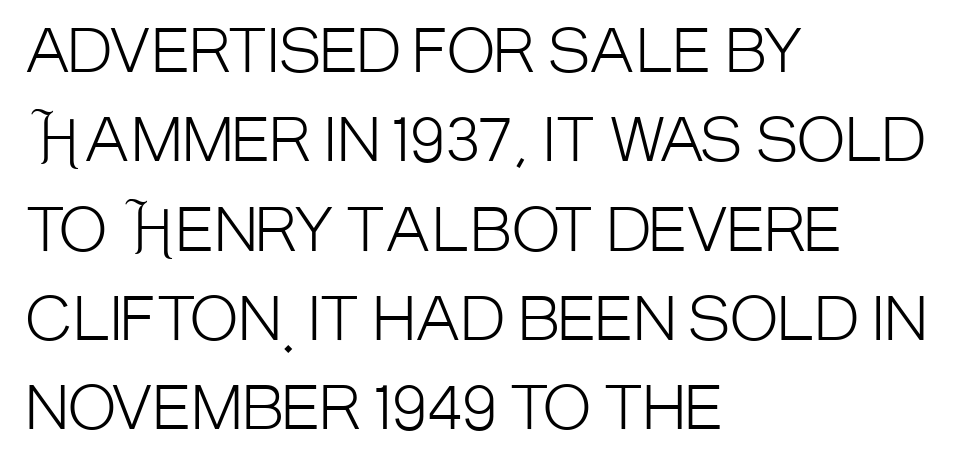
The image shows 58 px light, condensed sans-serif type, upright; set left-aligned, normal line spacing (1.54x), normal letter spacing, not underlined; low stroke contrast and a large x-height.
